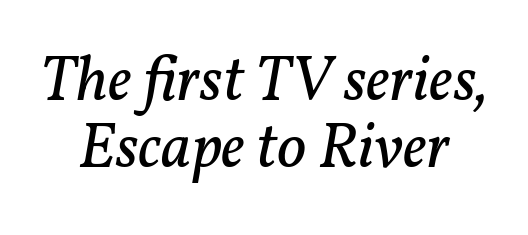
{"serif": "yes", "italic": "yes", "lean": "right", "slant_degrees": 11, "bold": "no", "weight": "regular", "width": "normal", "stroke_contrast": "low", "x_height": "medium", "monospaced": "no", "underline": "no", "align": "center", "line_spacing": "tight", "line_spacing_ratio": 1.04, "letter_spacing": "normal", "letter_spacing_em": 0.0, "glyph_px": 64}
